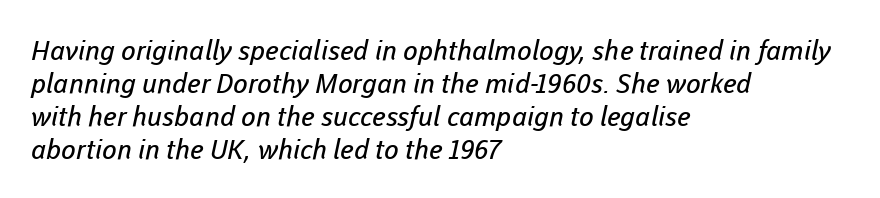
The ragged edge is on the right, which tells us the setting is flush left. The specimen omits any rule beneath the text block's lines. The passage shown has conventional tracking throughout. Think standard paragraph weight, or any step lighter than that.
